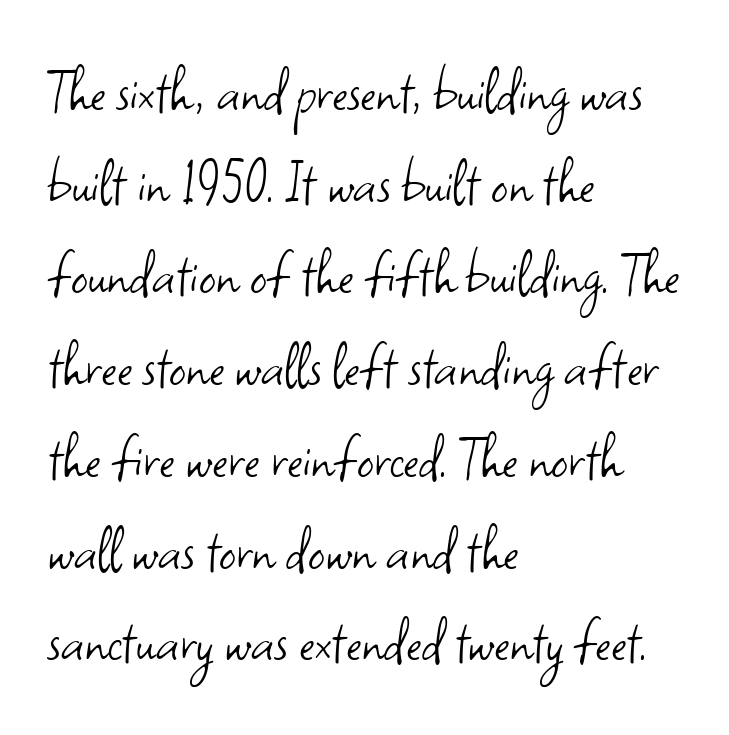
The image shows 66 px light sans-serif type; set left-aligned, normal line spacing (1.39x), normal letter spacing, not underlined; low stroke contrast and a small x-height.
